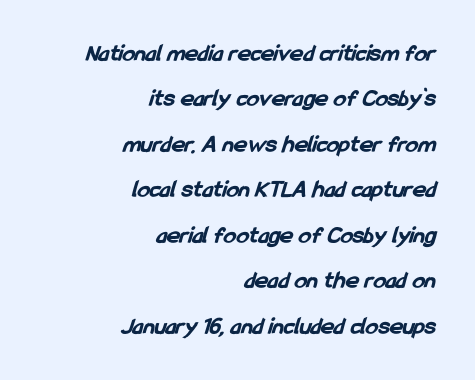
Caption: multi-line text, flush right, ragged left. Underlining? Definitely not there. Default kerning and tracking; the words read as compact shapes. Heft: maximum for text — a bold.
